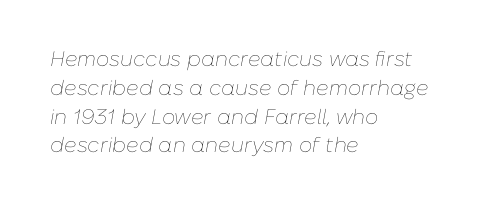
Q: Is the text bold? A: No.
Q: Is the text italic (slanted)? A: Yes, it leans right by about 10 degrees.
Q: Is the text underlined? A: No.
Q: How is the paragraph aligned? A: Left-aligned.
Q: Is the spacing between letters normal or unusually wide? A: Normal.
Q: Is the spacing between lines tight, normal or loose? A: Normal.
